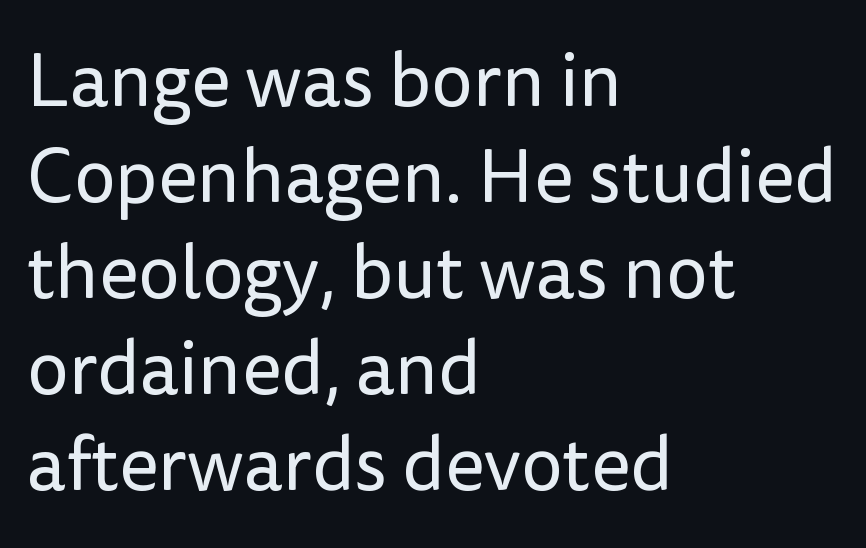
The image shows 75 px regular-weight sans-serif type, upright; set left-aligned, normal line spacing (1.28x), normal letter spacing, not underlined; low stroke contrast and a medium x-height.
